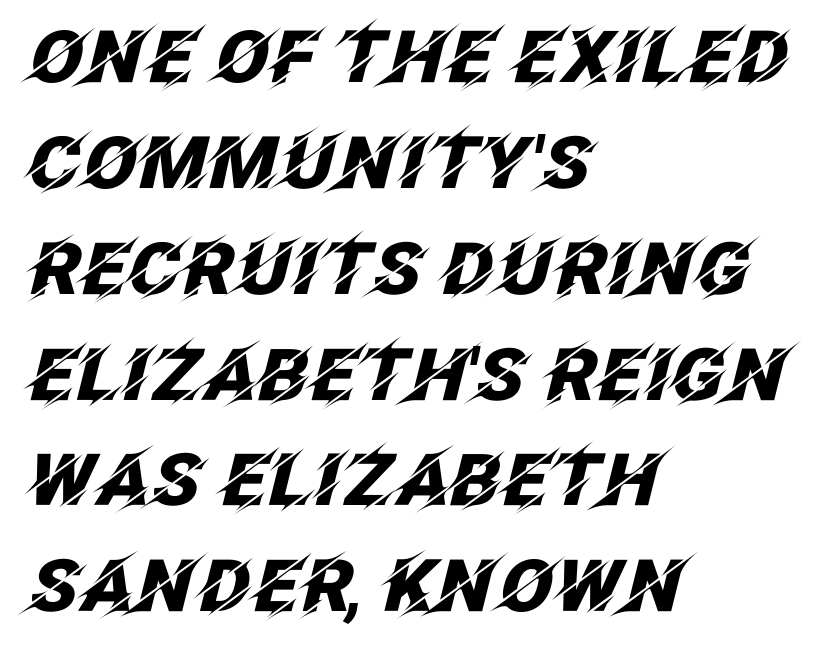
{"italic": "yes", "lean": "right", "slant_degrees": 12, "bold": "yes", "weight": "heavy", "width": "normal", "stroke_contrast": "low", "x_height": "large", "monospaced": "no", "underline": "no", "align": "left", "line_spacing": "normal", "line_spacing_ratio": 1.47, "letter_spacing": "normal", "letter_spacing_em": 0.0, "glyph_px": 72}
